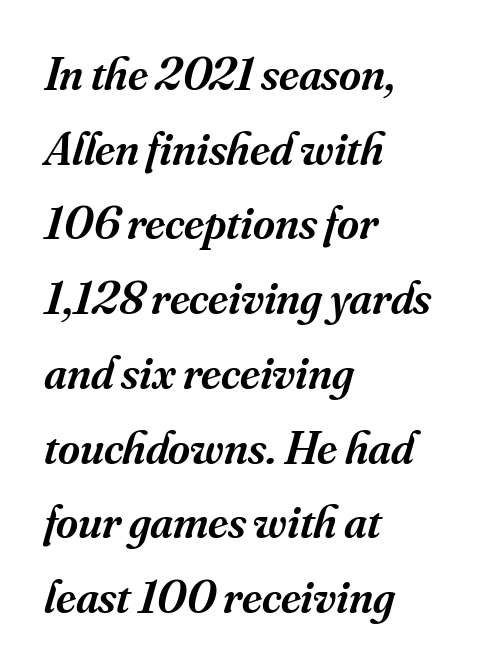
{"serif": "yes", "italic": "yes", "lean": "right", "slant_degrees": 16, "bold": "semi", "weight": "semibold", "width": "normal", "stroke_contrast": "medium", "x_height": "small", "monospaced": "no", "underline": "no", "align": "left", "line_spacing": "normal", "line_spacing_ratio": 1.59, "letter_spacing": "normal", "letter_spacing_em": 0.0, "glyph_px": 47}
